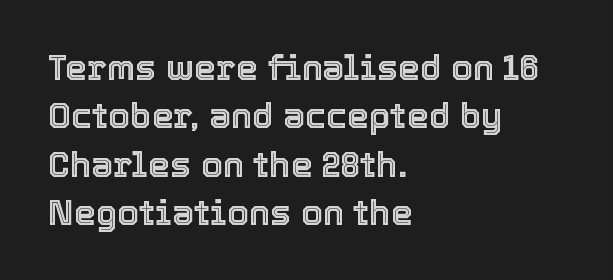
The image shows 35 px text type, upright; set left-aligned, normal line spacing (1.38x), normal letter spacing, not underlined; a medium x-height.
